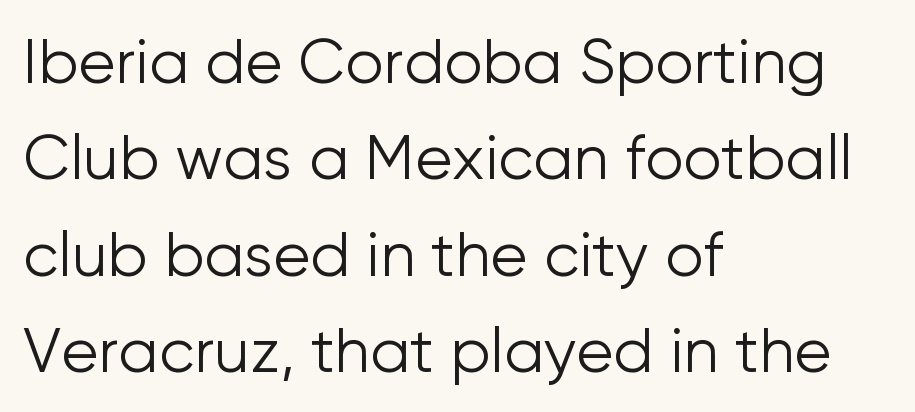
Q: Is the text bold? A: No.
Q: Is the text italic (slanted)? A: No, it is upright.
Q: Is the typeface a serif or a sans-serif typeface? A: Sans-serif.
Q: Is the text underlined? A: No.
Q: How is the paragraph aligned? A: Left-aligned.
Q: Is the spacing between letters normal or unusually wide? A: Normal.
Q: Is the spacing between lines tight, normal or loose? A: Normal.
Q: Width (condensed, normal, or wide)? A: Normal.
Q: Stroke contrast? A: Low.
Q: x-height? A: Medium.
Q: Monospaced? A: No.
